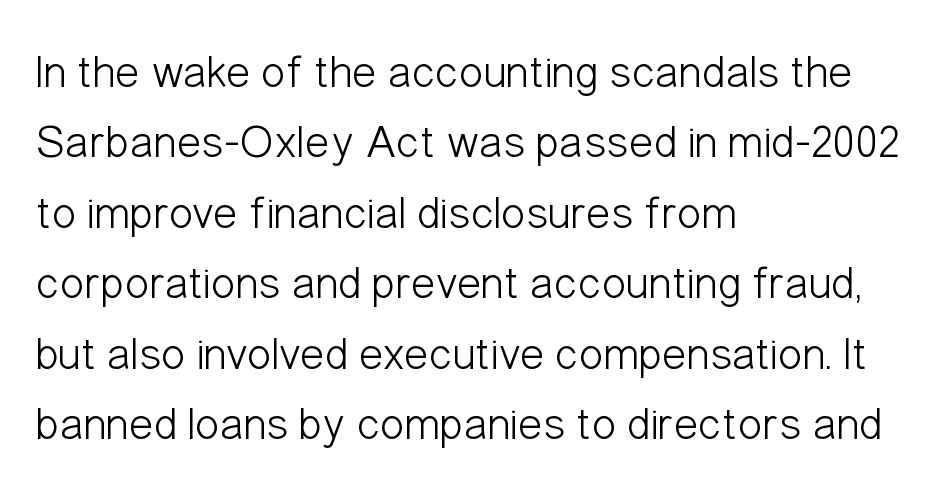
{"serif": "no", "italic": "no", "bold": "no", "weight": "light", "width": "condensed", "stroke_contrast": "low", "x_height": "medium", "monospaced": "no", "underline": "no", "align": "left", "line_spacing": "normal", "line_spacing_ratio": 1.53, "letter_spacing": "normal", "letter_spacing_em": 0.0, "glyph_px": 46}
